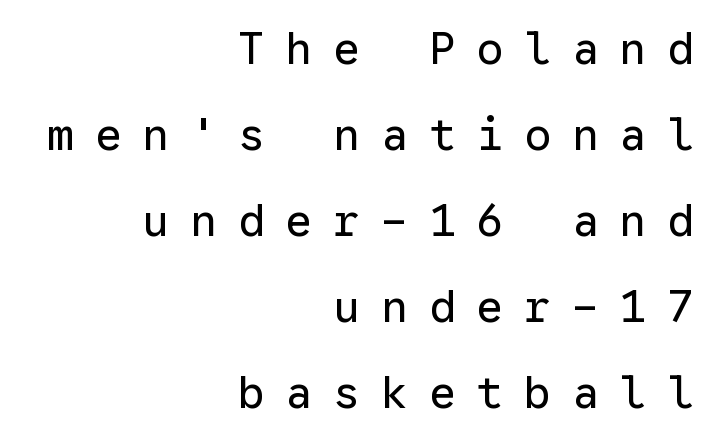
Q: Is the text bold? A: No.
Q: Is the text italic (slanted)? A: No, it is upright.
Q: Is the typeface a serif or a sans-serif typeface? A: Sans-serif.
Q: Is the text underlined? A: No.
Q: How is the paragraph aligned? A: Right-aligned.
Q: Is the spacing between letters normal or unusually wide? A: Unusually wide.
Q: Is the spacing between lines tight, normal or loose? A: Loose.
Q: Width (condensed, normal, or wide)? A: Normal.
Q: Stroke contrast? A: Low.
Q: x-height? A: Medium.
Q: Monospaced? A: Yes.
